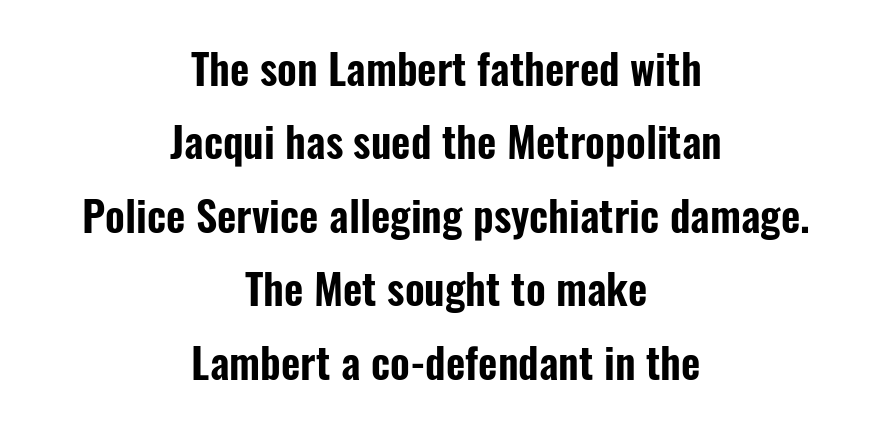
The image shows 42 px condensed sans-serif type, upright; set centered, line spacing 1.75x, normal letter spacing, not underlined; low stroke contrast and a medium x-height.
